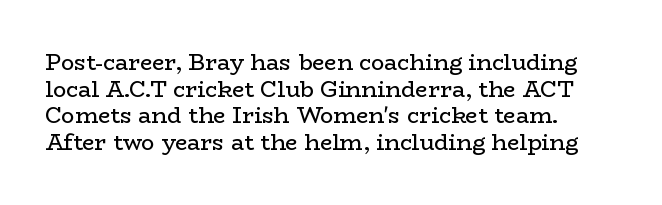
Q: Is the text bold? A: No.
Q: Is the text italic (slanted)? A: No, it is upright.
Q: Is the text underlined? A: No.
Q: How is the paragraph aligned? A: Left-aligned.
Q: Is the spacing between letters normal or unusually wide? A: Normal.
